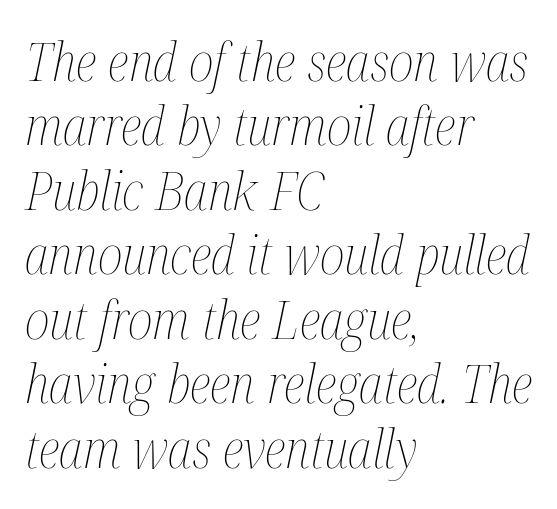
Q: Is the text bold? A: No.
Q: Is the text italic (slanted)? A: Yes, it leans right by about 12 degrees.
Q: Is the text underlined? A: No.
Q: How is the paragraph aligned? A: Left-aligned.
Q: Is the spacing between letters normal or unusually wide? A: Normal.
Q: Width (condensed, normal, or wide)? A: Condensed.
Q: Stroke contrast? A: Medium.
Q: x-height? A: Medium.
Q: Monospaced? A: No.
